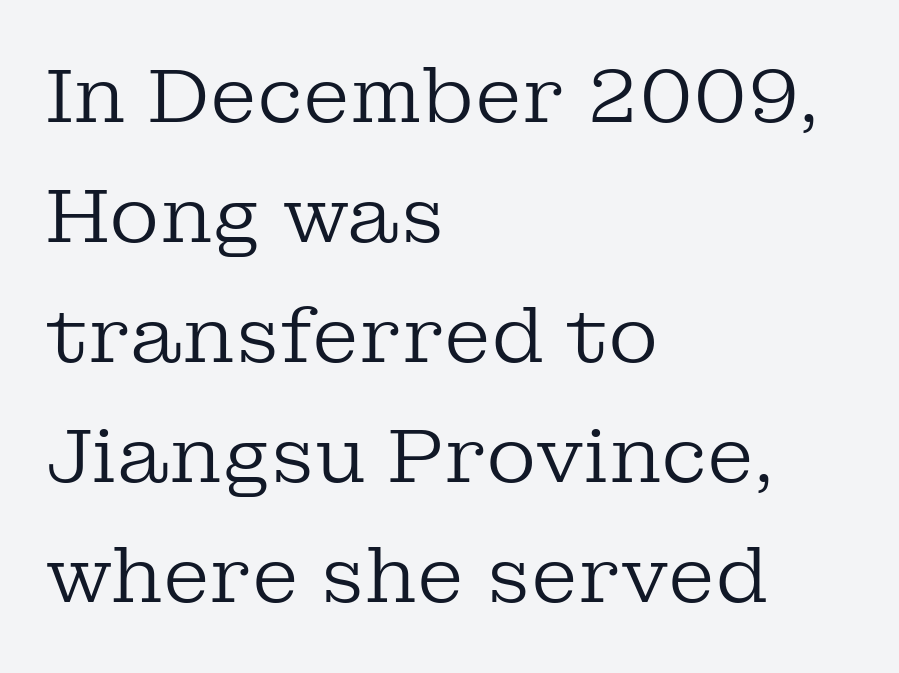
Q: Is the text bold? A: No.
Q: Is the text italic (slanted)? A: No, it is upright.
Q: Is the typeface a serif or a sans-serif typeface? A: Serif.
Q: Is the text underlined? A: No.
Q: How is the paragraph aligned? A: Left-aligned.
Q: Is the spacing between letters normal or unusually wide? A: Normal.
Q: Is the spacing between lines tight, normal or loose? A: Normal.
Q: Width (condensed, normal, or wide)? A: Normal.
Q: Stroke contrast? A: Low.
Q: x-height? A: Medium.
Q: Monospaced? A: No.
